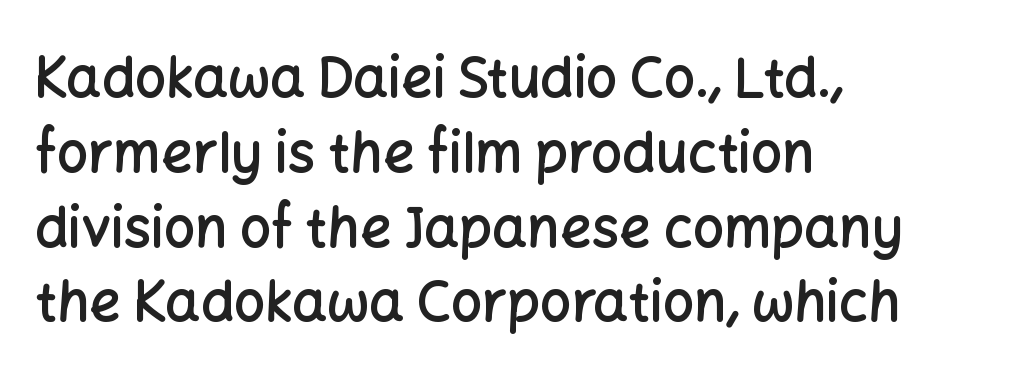
The image shows 55 px semibold sans-serif type, upright; set left-aligned, normal line spacing (1.36x), normal letter spacing, not underlined; low stroke contrast and a medium x-height.
